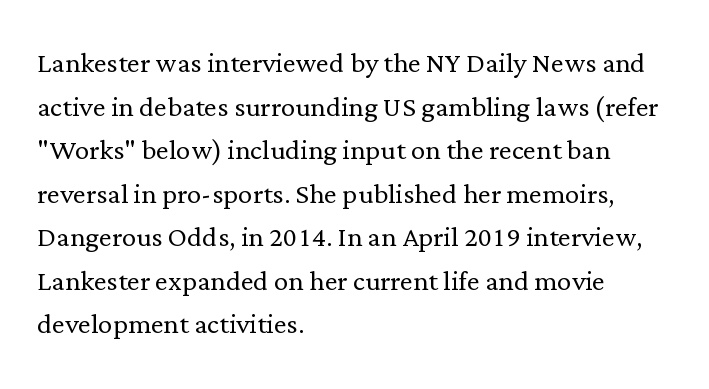
Words appear dense and cohesive because spacing is normal. Style check: upright. The passage is arranged the way most books set body copy — flush left. Is this a fixed-width face? No — the glyphs have proportional, varying widths. No chunkiness to these letters — they're not bold. The area under the type is left untouched.
